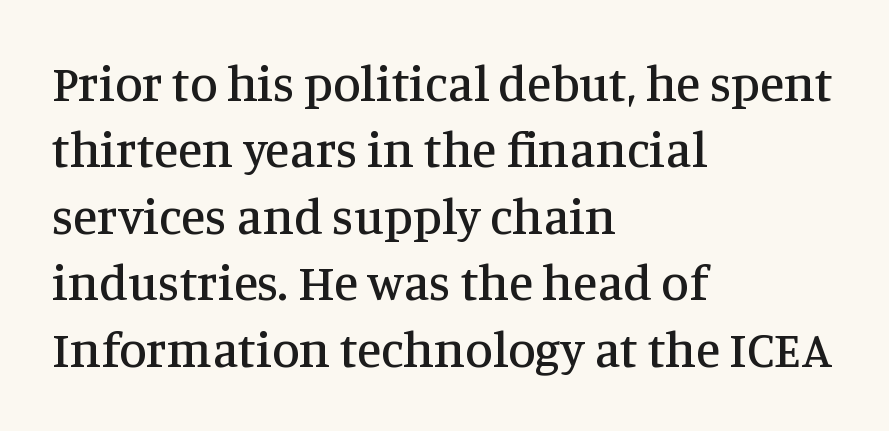
Q: Is the text italic (slanted)? A: No, it is upright.
Q: Is the typeface a serif or a sans-serif typeface? A: Serif.
Q: Is the text underlined? A: No.
Q: How is the paragraph aligned? A: Left-aligned.
Q: Is the spacing between letters normal or unusually wide? A: Normal.
Q: Is the spacing between lines tight, normal or loose? A: Normal.
Q: Width (condensed, normal, or wide)? A: Normal.
Q: Stroke contrast? A: Medium.
Q: x-height? A: Large.
Q: Monospaced? A: No.
